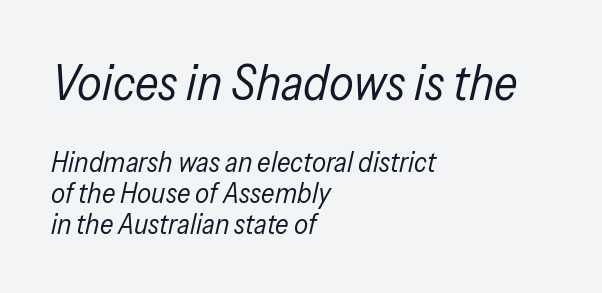
{"italic": "yes", "lean": "right", "slant_degrees": 13, "bold": "no", "weight": "regular", "width": "condensed", "stroke_contrast": "low", "x_height": "medium", "monospaced": "no", "underline": "no", "align": "left", "line_spacing": "tight", "line_spacing_ratio": 1.1, "letter_spacing": "normal", "letter_spacing_em": 0.0, "larger_block": "first", "size_ratio": 1.75, "glyph_px": 49}
